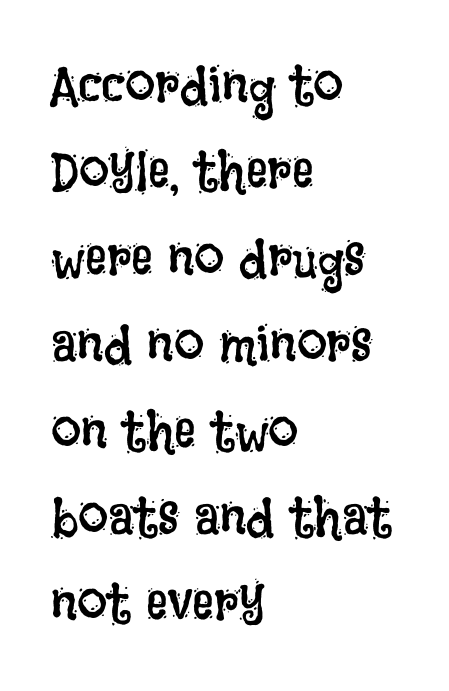
The image shows 54 px regular-weight, condensed type, upright; set left-aligned, normal line spacing (1.6x), normal letter spacing, not underlined; low stroke contrast and a large x-height.
